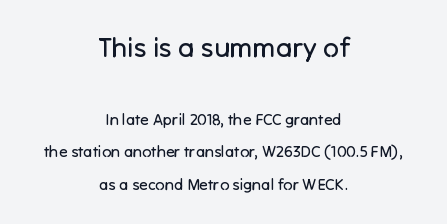
The image shows 28 px regular-weight sans-serif type, upright; set centered, loose line spacing (2.04x), normal letter spacing, not underlined; the first (top) block is 1.75x larger; low stroke contrast and a medium x-height.
